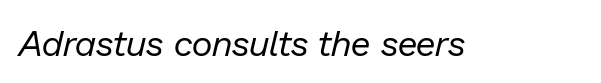
The image shows 36 px regular-weight type, italic (leaning right); set normal letter spacing, not underlined; low stroke contrast and a medium x-height.
